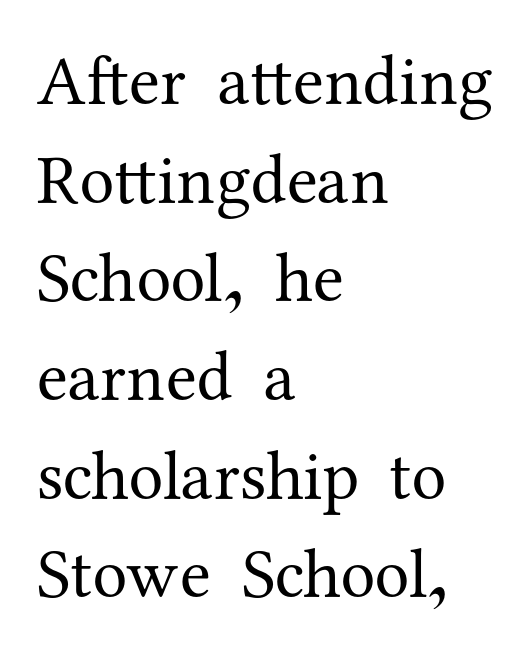
Baseline-to-baseline distance is the conventional proportion of letter height. Ascenders rise straight up at ninety degrees. This sample uses a serif face. Teacher's note: observe the even left margin — that is flush-left alignment. On a weight scale, this lands at 450 or below.
